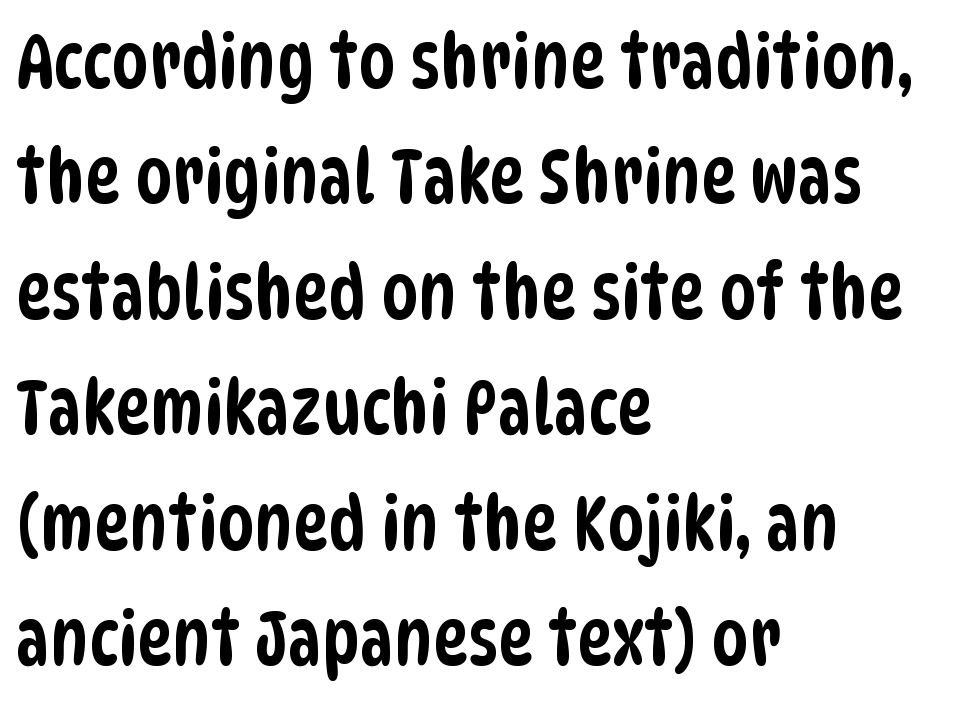
These lines are rendered in a variable-pitch font. Honestly, the row spacing looks completely unremarkable. Words float on clear page, feet unadorned. Typographically, this falls in the sans-serif category.
